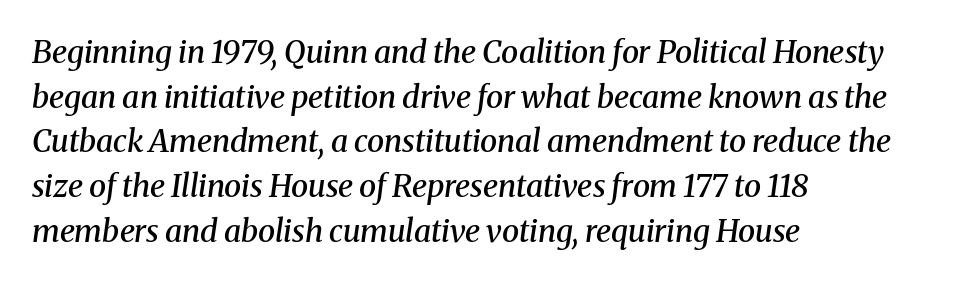
Proportional: the letters do not fall into vertical columns. Visually the block forms a straight wall on the left and a jagged coastline on the right. Does the type have serifs? Yes, each stem ends in a small foot. Summary of weight: moderately heavy, a semibold.
